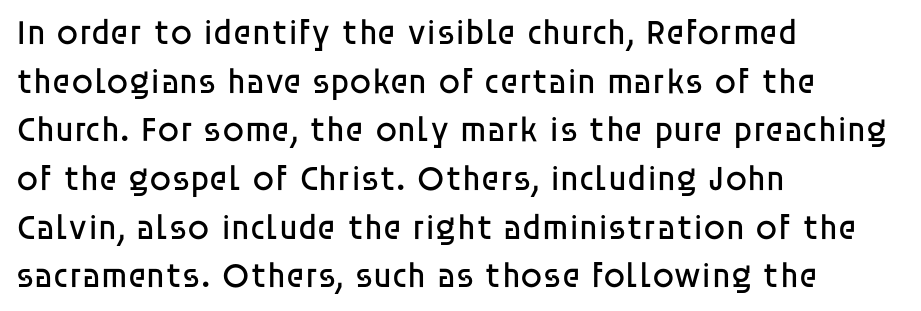
The image shows 35 px regular-weight sans-serif type, upright; set left-aligned, normal line spacing (1.39x), normal letter spacing, not underlined; low stroke contrast and a large x-height.
